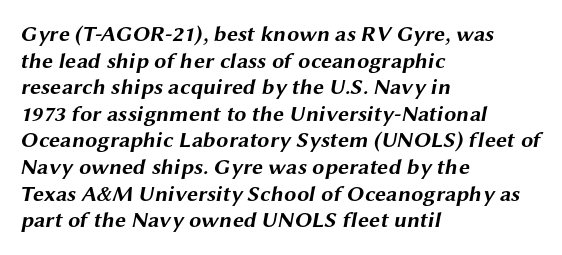
The image shows 22 px bold type; set left-aligned, line spacing 1.21x, normal letter spacing, not underlined.
